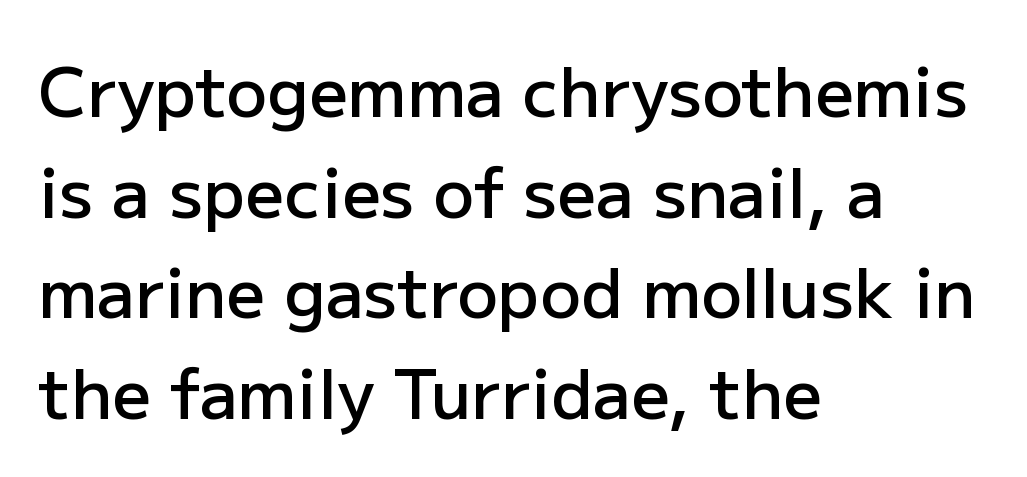
This sample is left-justified, so line endings fall wherever the words run out. Think of a printed novel: that variable character pitch is what you see here. The letters are semibold — heavier than regular but short of a full bold. Unlike a traditional serif, this face leaves its strokes unadorned.
